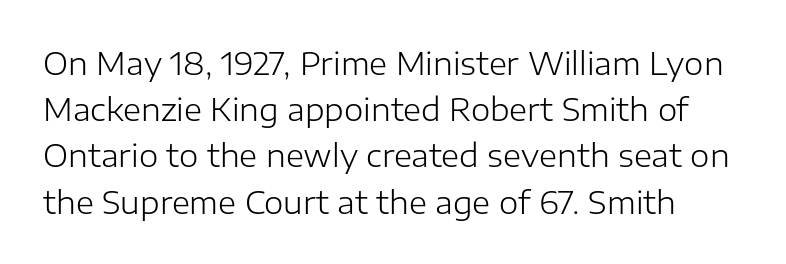
Q: Is the text bold? A: No.
Q: Is the text italic (slanted)? A: No, it is upright.
Q: Is the typeface a serif or a sans-serif typeface? A: Sans-serif.
Q: Is the text underlined? A: No.
Q: Is the spacing between letters normal or unusually wide? A: Normal.
Q: Is the spacing between lines tight, normal or loose? A: Normal.
Q: Width (condensed, normal, or wide)? A: Normal.
Q: Stroke contrast? A: Low.
Q: x-height? A: Medium.
Q: Monospaced? A: No.
